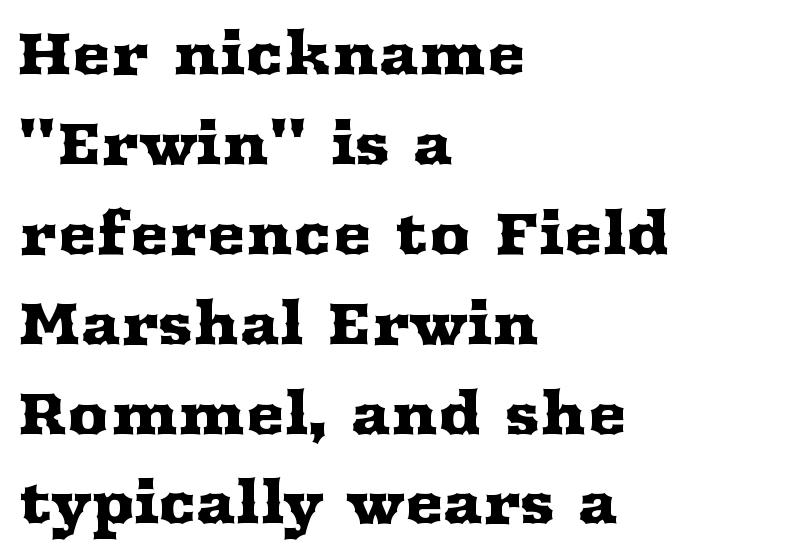
To sum up the face: it has serifs. Where is the straight margin? On the left. Vertically, the passage feels balanced, rows spaced as you'd expect. Default kerning and tracking; the words read as compact shapes. Every character sits straight up, as roman type does.
